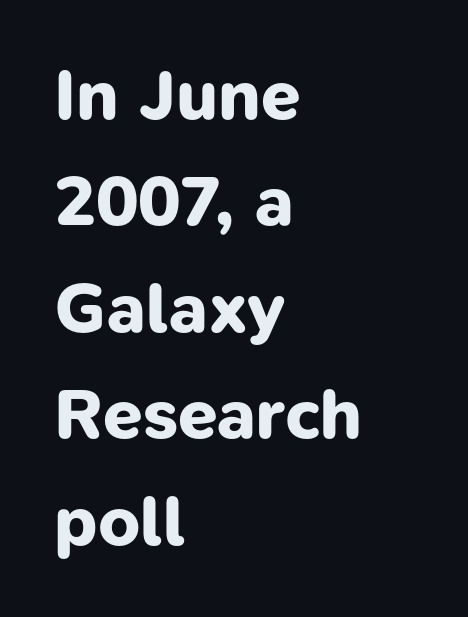
{"serif": "no", "bold": "yes", "weight": "bold", "width": "normal", "stroke_contrast": "low", "x_height": "medium", "monospaced": "no", "underline": "no", "align": "left", "line_spacing": "normal", "line_spacing_ratio": 1.5, "letter_spacing": "normal", "letter_spacing_em": 0.0, "glyph_px": 71}
